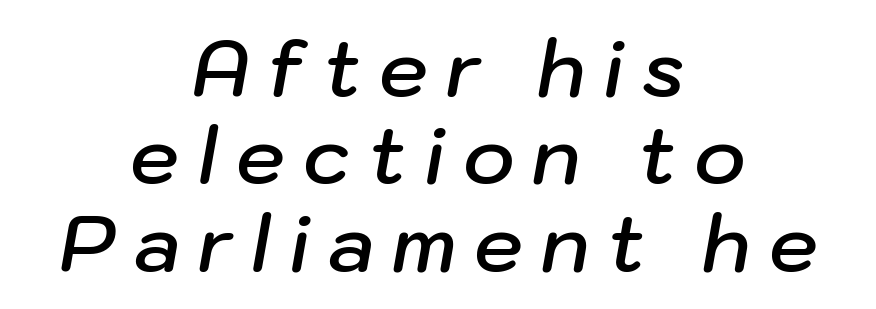
Q: Is the text bold? A: Semi-bold.
Q: Is the text italic (slanted)? A: Yes, it leans right by about 10 degrees.
Q: Is the text underlined? A: No.
Q: How is the paragraph aligned? A: Centered.
Q: Is the spacing between letters normal or unusually wide? A: Unusually wide.
Q: Is the spacing between lines tight, normal or loose? A: Tight.
Q: Width (condensed, normal, or wide)? A: Normal.
Q: Stroke contrast? A: Low.
Q: x-height? A: Medium.
Q: Monospaced? A: No.
